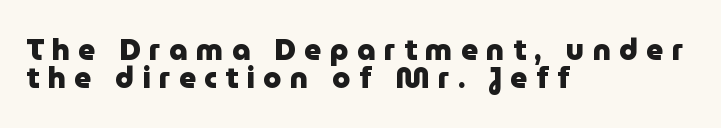
These lines are rendered in a variable-pitch font. The axis of the letterforms is exactly vertical. The font family rendered here belongs to the sans-serif group. Each row of text sits above clean, open space. Does the leading feel generous? Not at all — it's pinched.
